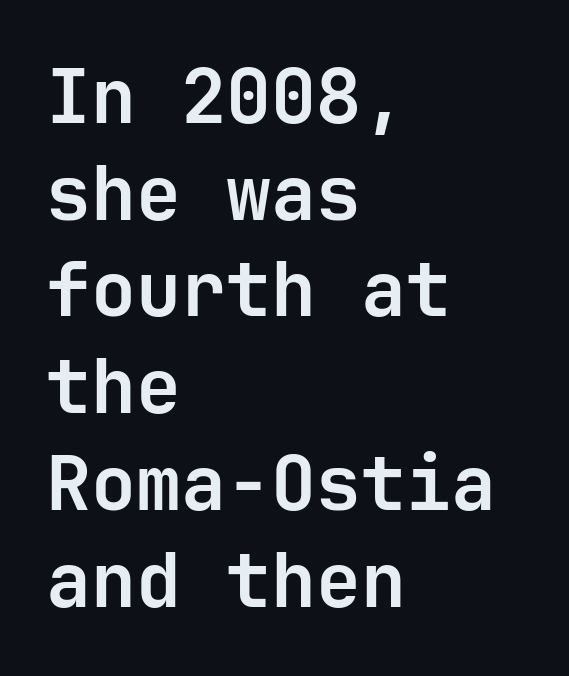
The image shows 75 px bold sans-serif type, upright, monospaced; set left-aligned, normal line spacing (1.29x), normal letter spacing, not underlined; low stroke contrast and a medium x-height.
